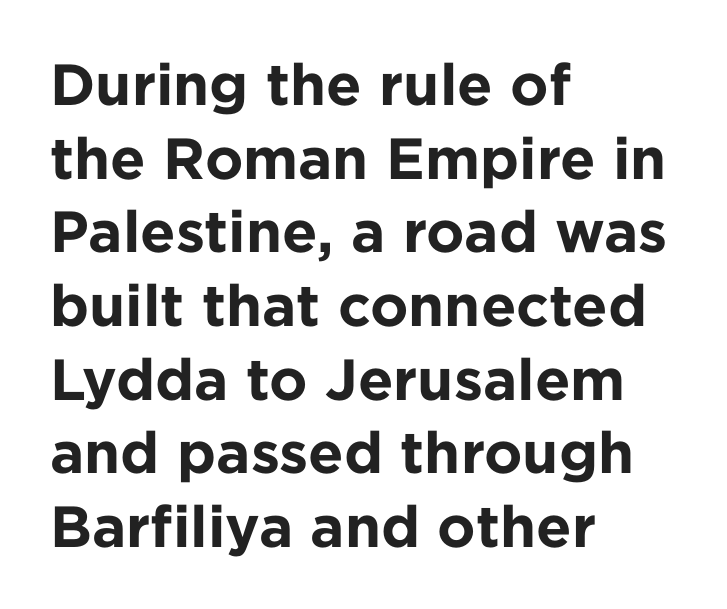
{"serif": "no", "italic": "no", "bold": "yes", "weight": "bold", "width": "normal", "stroke_contrast": "low", "x_height": "medium", "monospaced": "no", "underline": "no", "align": "left", "line_spacing": "normal", "line_spacing_ratio": 1.27, "letter_spacing": "normal", "letter_spacing_em": 0.0, "glyph_px": 58}
